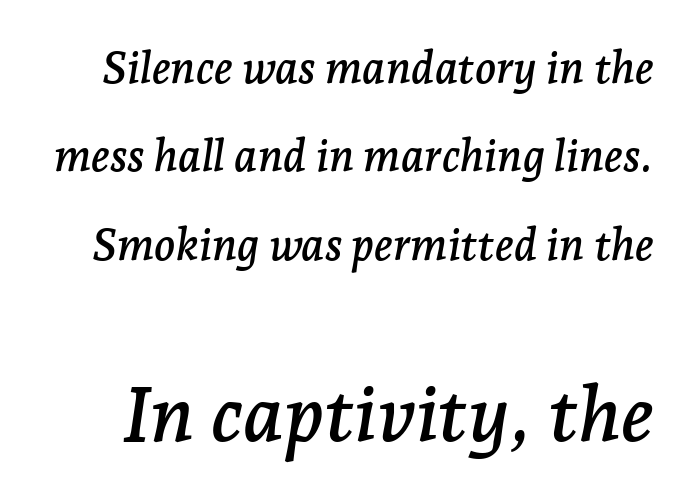
The image shows 77 px serif type, italic (leaning right); set loose line spacing (2.01x), normal letter spacing, not underlined; the second (bottom) block is 1.75x larger; low stroke contrast and a medium x-height.
